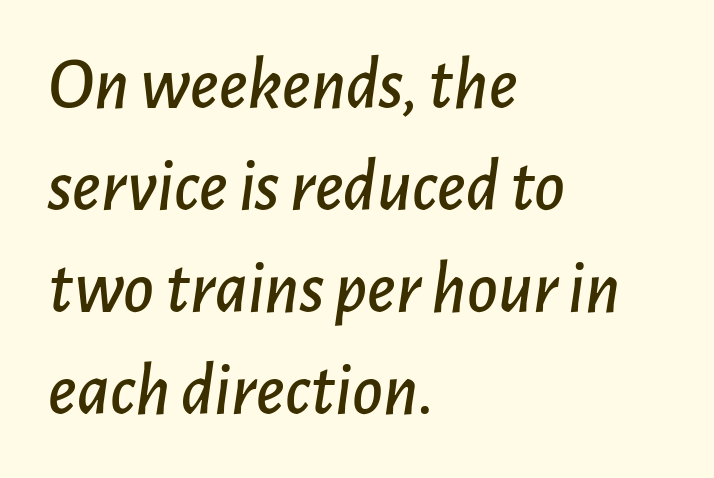
{"italic": "yes", "lean": "right", "slant_degrees": 7, "width": "normal", "stroke_contrast": "low", "x_height": "medium", "monospaced": "no", "underline": "no", "align": "left", "line_spacing": "normal", "line_spacing_ratio": 1.38, "letter_spacing": "normal", "letter_spacing_em": 0.0, "glyph_px": 74}
